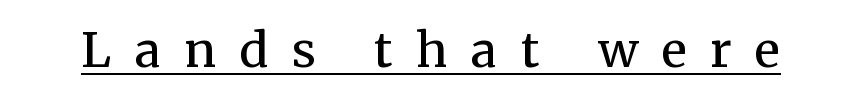
The image shows 48 px regular-weight serif type, upright; set unusually wide letter spacing (+0.49 em), underlined; medium stroke contrast and a medium x-height.
